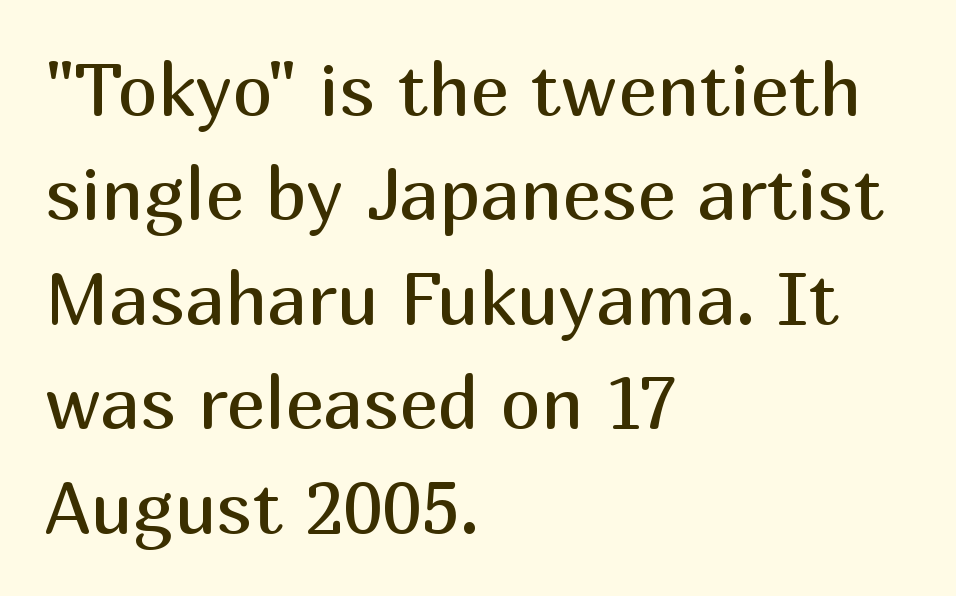
The image shows 73 px regular-weight sans-serif type, upright; set left-aligned, normal line spacing (1.43x), normal letter spacing, not underlined; medium stroke contrast and a medium x-height.
